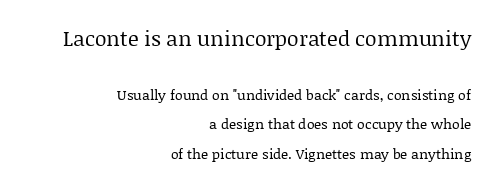
Q: Is the text bold? A: No.
Q: Is the text italic (slanted)? A: No, it is upright.
Q: Is the text underlined? A: No.
Q: How is the paragraph aligned? A: Right-aligned.
Q: Is the spacing between letters normal or unusually wide? A: Normal.
Q: Is the spacing between lines tight, normal or loose? A: Loose.
Q: Which block of text is set in a larger size, the first (top) or the second (bottom)? A: The first (top) one.
